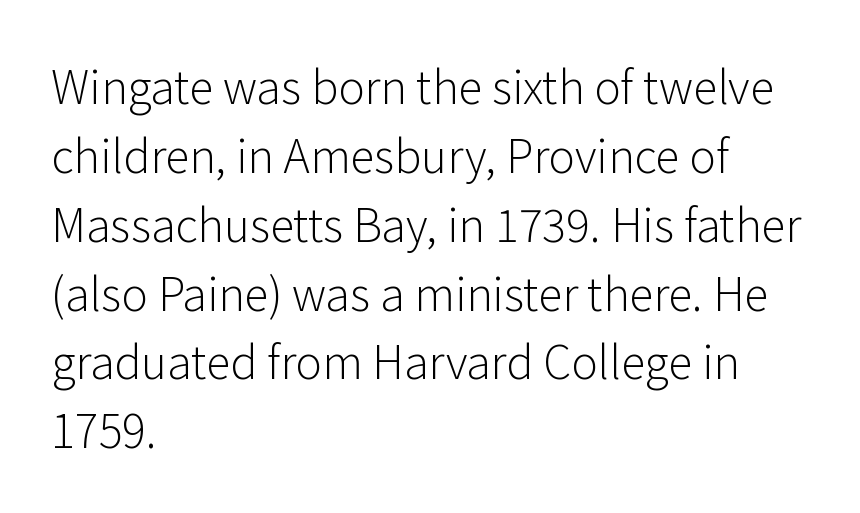
The image shows 45 px light sans-serif type, upright; set left-aligned, normal line spacing (1.53x), normal letter spacing, not underlined; low stroke contrast and a medium x-height.
